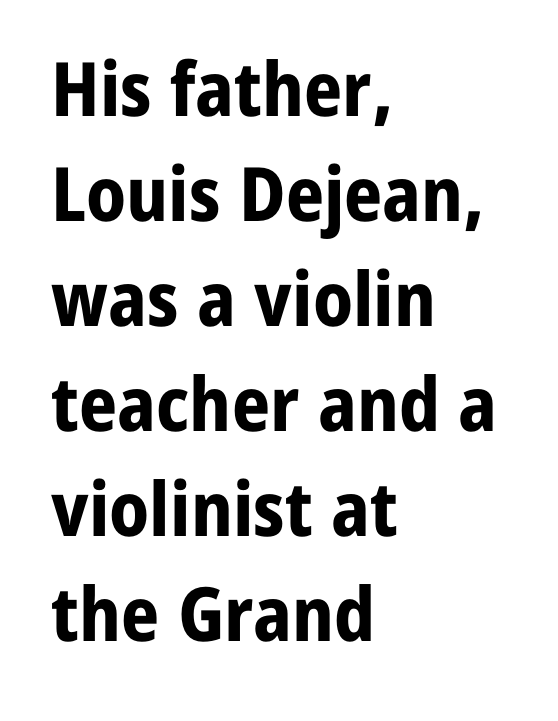
The image shows 75 px bold sans-serif type, upright; set left-aligned, normal line spacing (1.4x), normal letter spacing, not underlined; low stroke contrast and a medium x-height.
